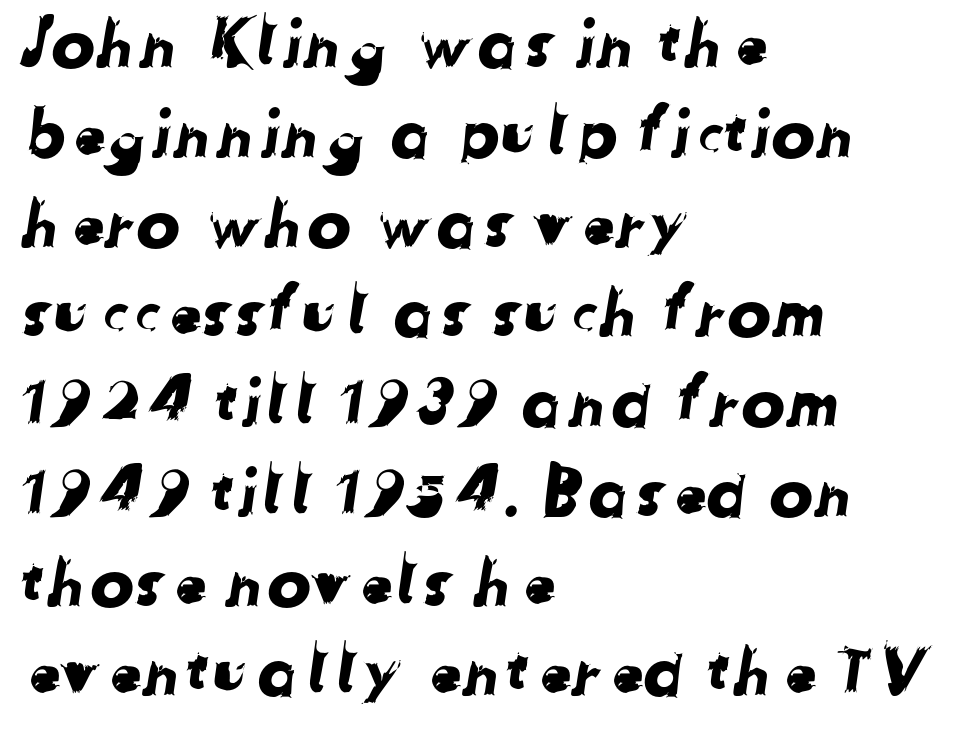
{"serif": "no", "width": "normal", "stroke_contrast": "low", "x_height": "medium", "monospaced": "no", "underline": "no", "align": "left", "line_spacing": "normal", "line_spacing_ratio": 1.36, "letter_spacing": "normal", "letter_spacing_em": 0.0, "glyph_px": 66}
